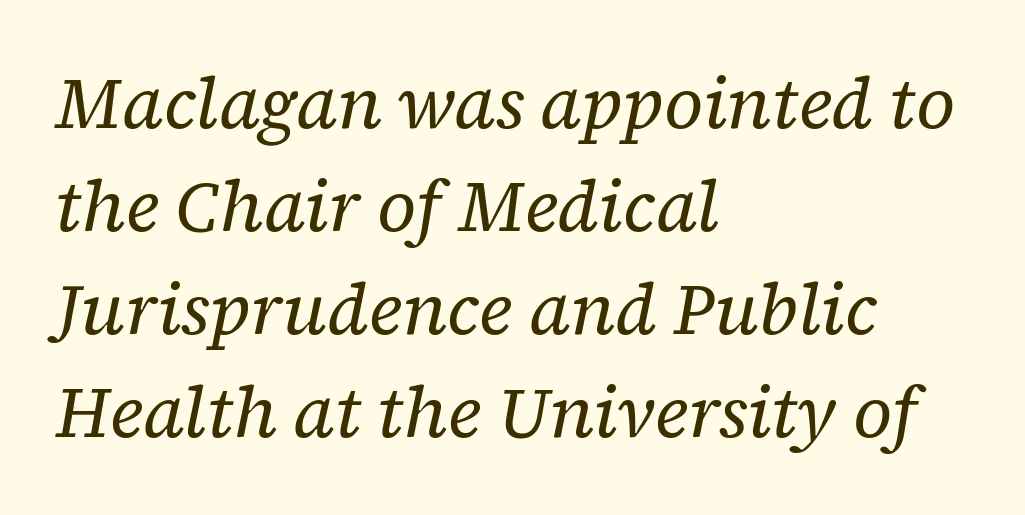
Each letter's strokes conclude with small projecting serifs. The strip under each line holds only bare page. If you measured baseline to baseline, you'd find a middling distance. Characters follow at the spacing the type designer built in. Italic: yes, the glyphs are oblique. Do the characters align in a grid? No, the font is proportional.
